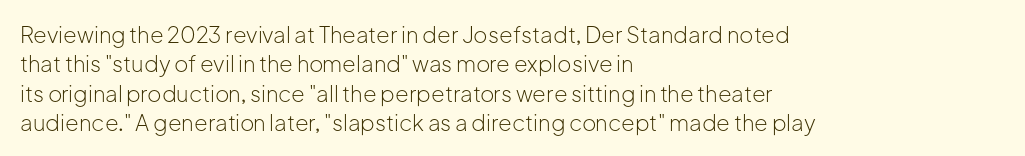
Q: Is the text bold? A: No.
Q: Is the text italic (slanted)? A: No, it is upright.
Q: Is the text underlined? A: No.
Q: How is the paragraph aligned? A: Left-aligned.
Q: Is the spacing between letters normal or unusually wide? A: Normal.
Q: Is the spacing between lines tight, normal or loose? A: Normal.
